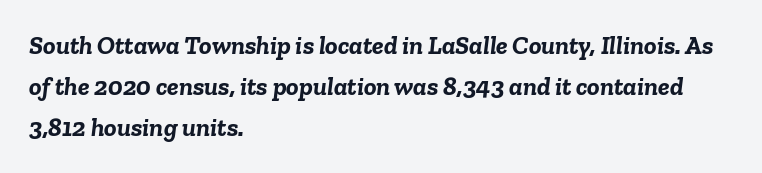
Q: Is the text bold? A: Yes.
Q: Is the text italic (slanted)? A: Yes, it leans right by about 6 degrees.
Q: Is the text underlined? A: No.
Q: How is the paragraph aligned? A: Left-aligned.
Q: Is the spacing between letters normal or unusually wide? A: Normal.
Q: Is the spacing between lines tight, normal or loose? A: Normal.
